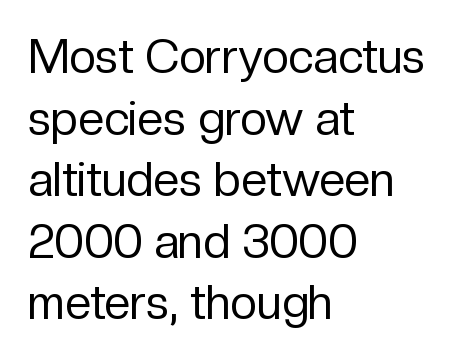
{"serif": "no", "italic": "no", "bold": "no", "weight": "regular", "width": "normal", "stroke_contrast": "low", "x_height": "medium", "monospaced": "no", "underline": "no", "align": "left", "line_spacing": "normal", "line_spacing_ratio": 1.31, "letter_spacing": "normal", "letter_spacing_em": 0.0, "glyph_px": 47}
